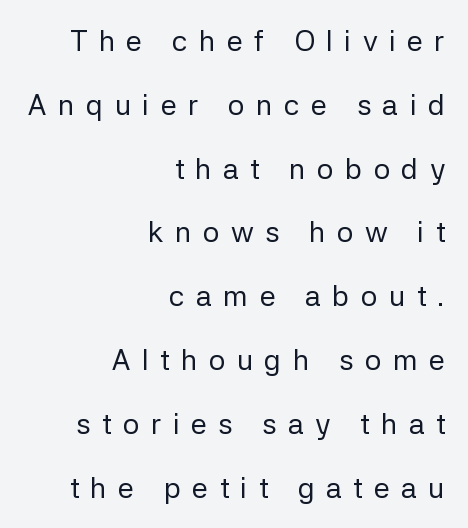
The image shows 29 px regular-weight sans-serif type, upright; set right-aligned, loose line spacing (2.2x), unusually wide letter spacing (+0.39 em), not underlined; low stroke contrast and a medium x-height.
